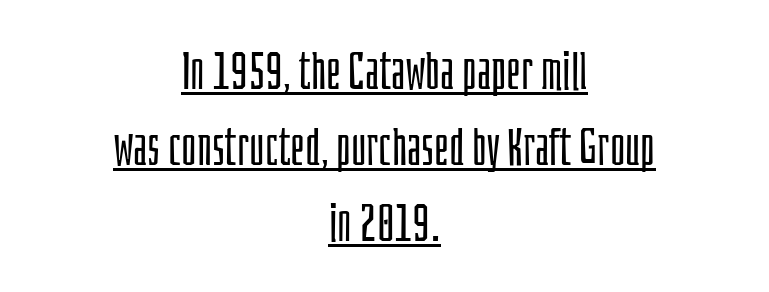
The typesetter chose a symmetrical, centered arrangement here. Weight: not bold — regular or lighter. Caption: lettering with a line underneath. Character widths vary here, with narrow letters taking less room than wide ones. The tracking reads as untouched default to a designer's eye.
